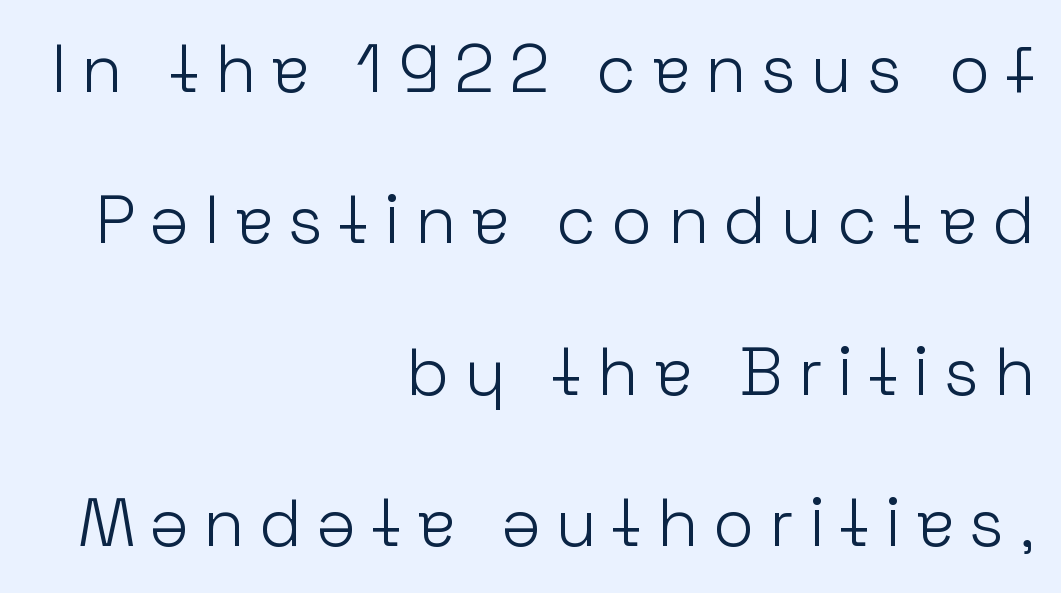
The image shows 67 px light sans-serif type, upright; set right-aligned, loose line spacing (2.26x), unusually wide letter spacing (+0.22 em), not underlined; low stroke contrast and a medium x-height.
